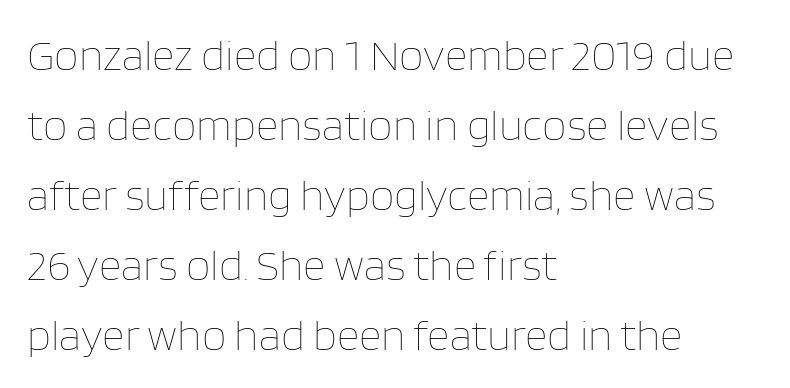
{"italic": "no", "bold": "no", "weight": "thin", "width": "normal", "stroke_contrast": "low", "x_height": "large", "monospaced": "no", "underline": "no", "align": "left", "line_spacing": "normal", "line_spacing_ratio": 1.59, "letter_spacing": "normal", "letter_spacing_em": 0.0, "glyph_px": 44}
